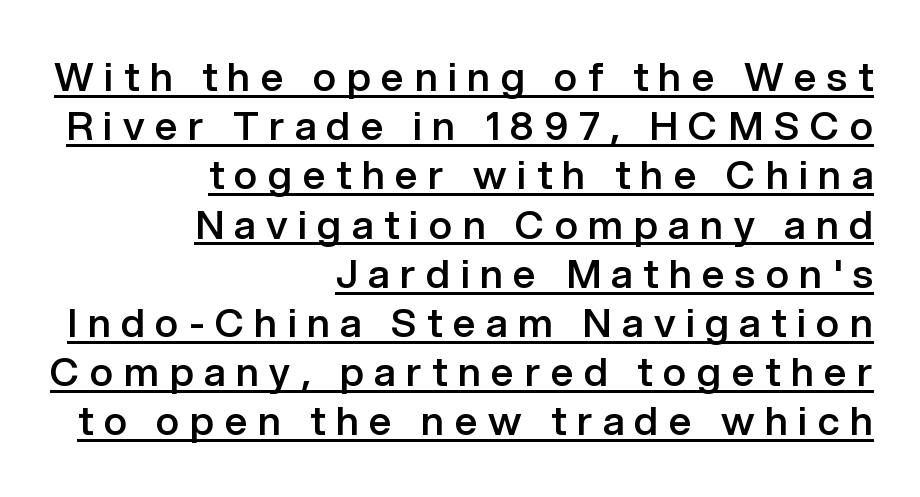
The image shows 40 px semibold sans-serif type, upright; set right-aligned, line spacing 1.23x, unusually wide letter spacing (+0.26 em), underlined; low stroke contrast and a medium x-height.
